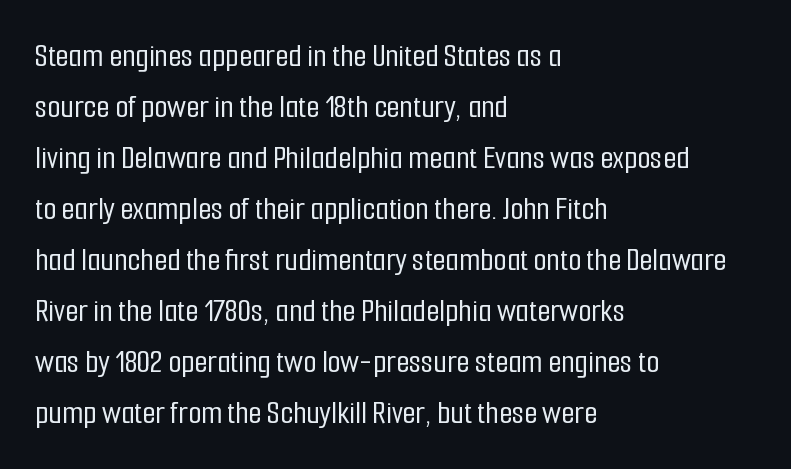
The image shows 34 px condensed sans-serif type, upright; set left-aligned, normal line spacing (1.5x), normal letter spacing, not underlined; low stroke contrast and a medium x-height.
